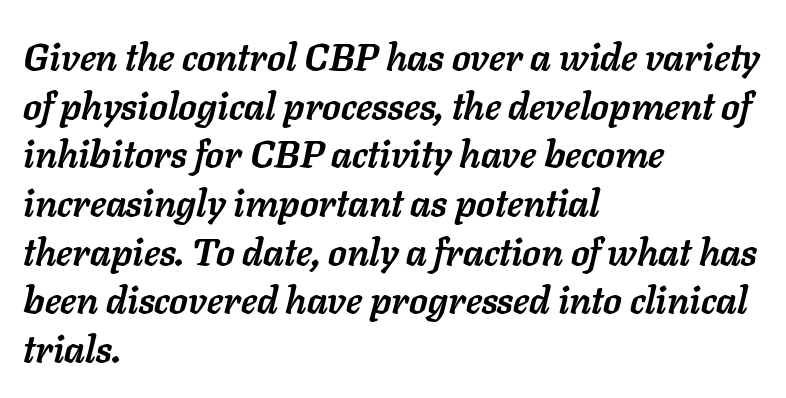
The face used here has a pronounced slope to its letters. You'd pick this weight for a headline — it's a proper bold. Line beginnings align vertically; line endings do not. Vertical spacing — default. No word sits above an underline.
